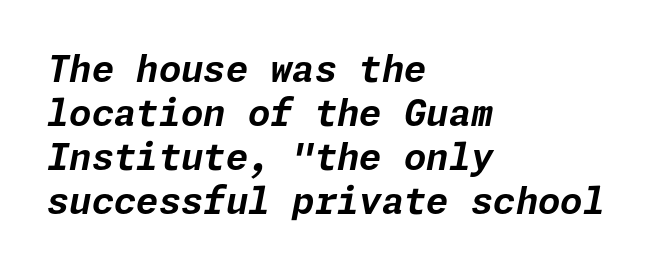
There's an unmistakable incline to the writing here. This rendering uses left alignment, leaving the right contour irregular. The passage shown is emphatically bold. The face used here is rendered with its standard letterfit. The baseline area is clear.
